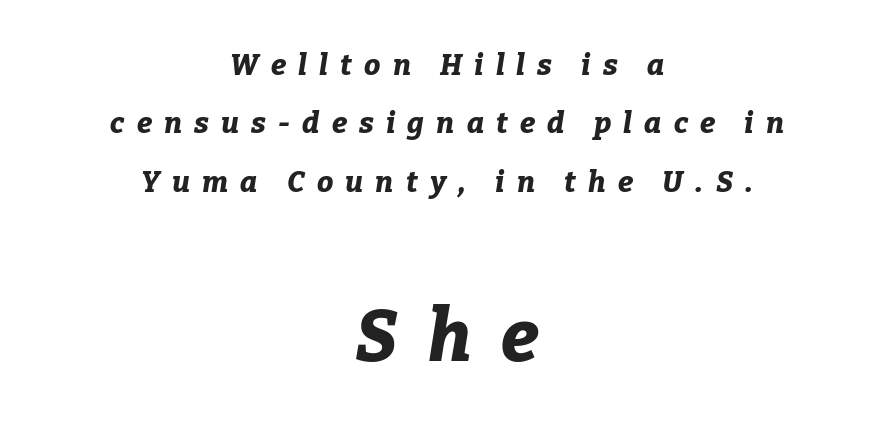
Q: Is the text bold? A: Yes.
Q: Is the text italic (slanted)? A: Yes, it leans right by about 9 degrees.
Q: Is the text underlined? A: No.
Q: How is the paragraph aligned? A: Centered.
Q: Is the spacing between letters normal or unusually wide? A: Unusually wide.
Q: Is the spacing between lines tight, normal or loose? A: Loose.
Q: Which block of text is set in a larger size, the first (top) or the second (bottom)? A: The second (bottom) one.
Q: Width (condensed, normal, or wide)? A: Normal.
Q: Stroke contrast? A: Low.
Q: x-height? A: Medium.
Q: Monospaced? A: No.
